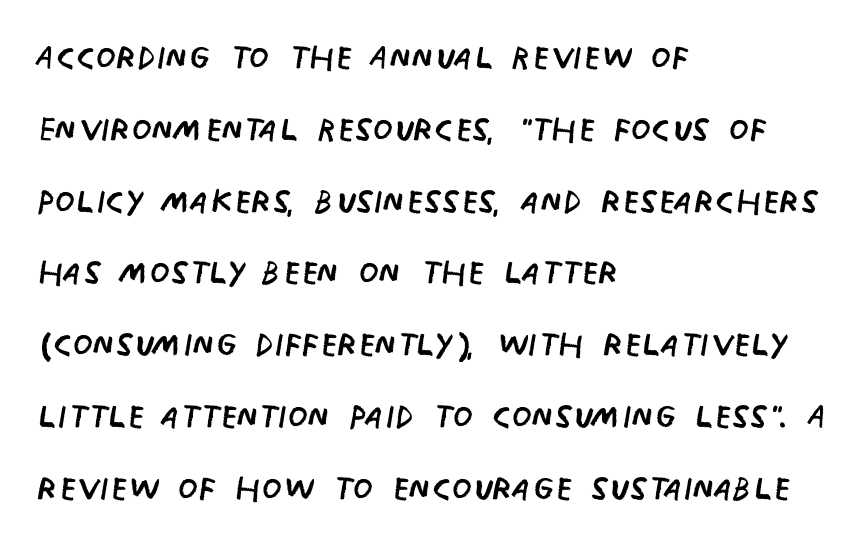
The image shows 46 px regular-weight, condensed sans-serif type; set left-aligned, normal line spacing (1.56x), normal letter spacing, not underlined; low stroke contrast and a large x-height.
